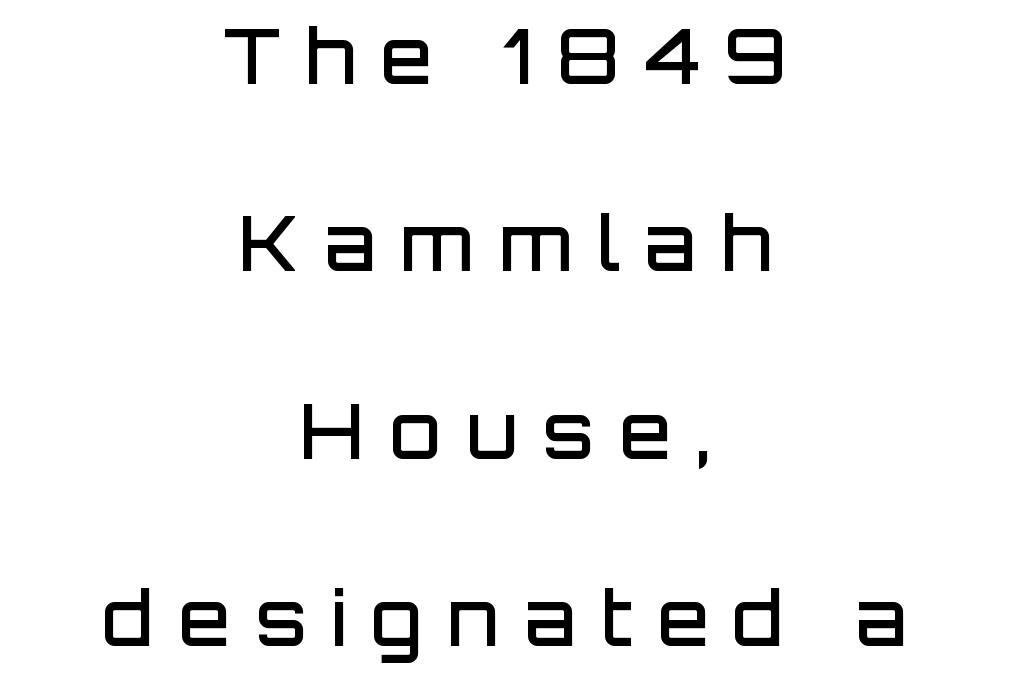
The image shows 75 px semibold sans-serif type, upright; set centered, loose line spacing (2.5x), unusually wide letter spacing (+0.33 em), not underlined; low stroke contrast and a large x-height.
